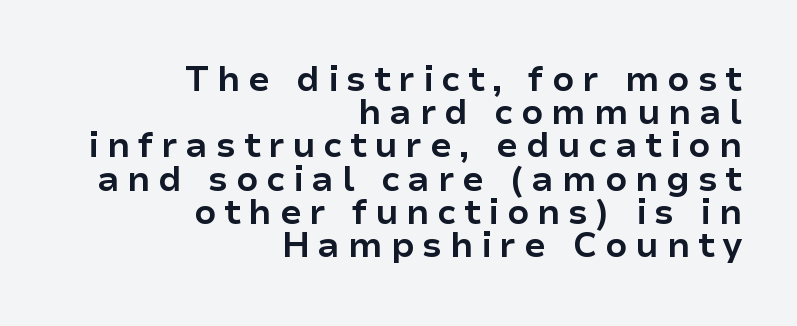
Posture: straight, roman, zero tilt. The baseline area is clear. This sample uses expanded letter spacing, leaving extra air between glyphs. Varying glyph widths throughout — classic text-font behaviour. The setting favours the right margin, as signatures and pull-quotes sometimes do.
